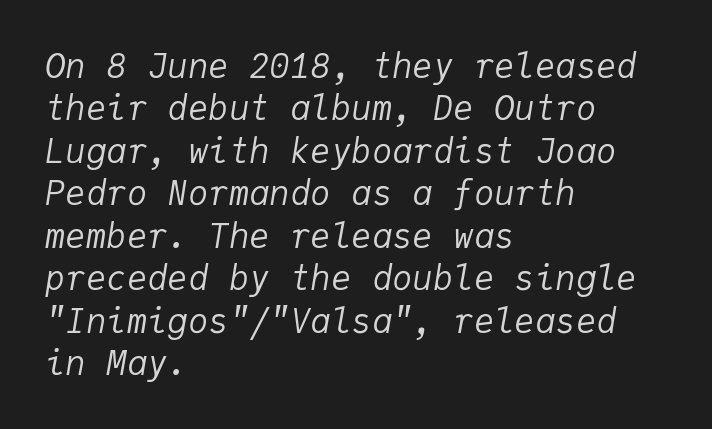
Q: Is the text bold? A: No.
Q: Is the text italic (slanted)? A: Yes, it leans right by about 9 degrees.
Q: Is the text underlined? A: No.
Q: How is the paragraph aligned? A: Left-aligned.
Q: Is the spacing between letters normal or unusually wide? A: Normal.
Q: Is the spacing between lines tight, normal or loose? A: Normal.
Q: Width (condensed, normal, or wide)? A: Normal.
Q: Stroke contrast? A: Low.
Q: x-height? A: Medium.
Q: Monospaced? A: Yes.
